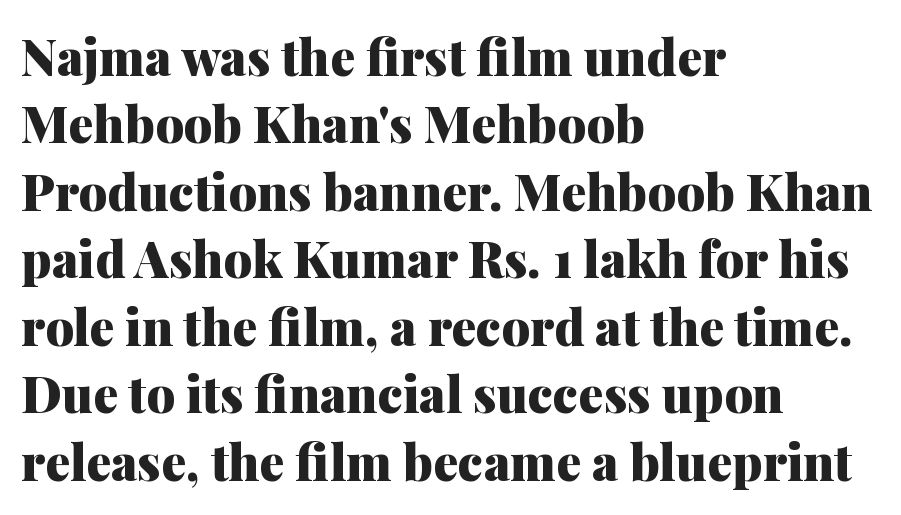
Q: Is the text bold? A: Yes.
Q: Is the text italic (slanted)? A: No, it is upright.
Q: Is the typeface a serif or a sans-serif typeface? A: Serif.
Q: Is the text underlined? A: No.
Q: How is the paragraph aligned? A: Left-aligned.
Q: Is the spacing between letters normal or unusually wide? A: Normal.
Q: Is the spacing between lines tight, normal or loose? A: Normal.
Q: Width (condensed, normal, or wide)? A: Normal.
Q: Stroke contrast? A: Medium.
Q: x-height? A: Medium.
Q: Monospaced? A: No.
